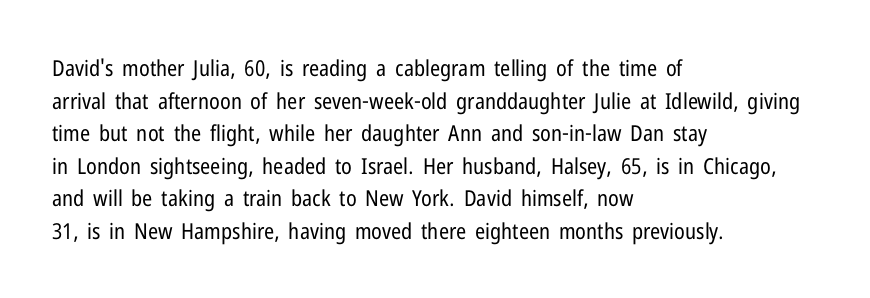
Q: Is the text bold? A: No.
Q: Is the text italic (slanted)? A: No, it is upright.
Q: Is the text underlined? A: No.
Q: How is the paragraph aligned? A: Left-aligned.
Q: Is the spacing between letters normal or unusually wide? A: Normal.
Q: Is the spacing between lines tight, normal or loose? A: Normal.
